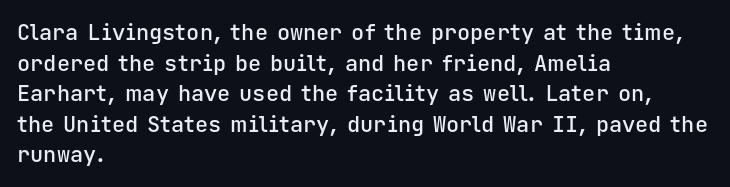
The image shows 22 px text type, upright; set left-aligned, normal line spacing (1.39x), normal letter spacing, not underlined.
